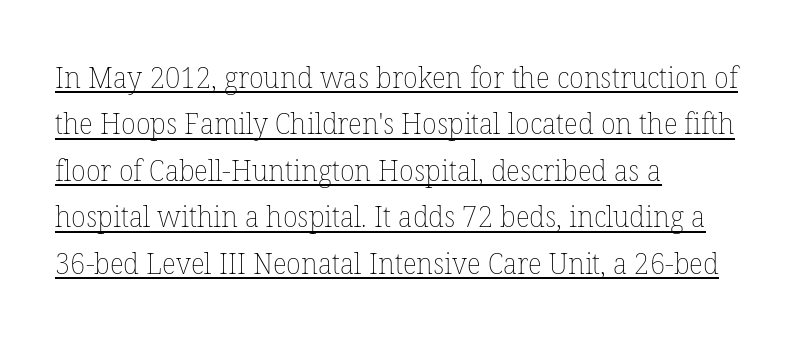
Q: Is the text bold? A: No.
Q: Is the text italic (slanted)? A: No, it is upright.
Q: Is the text underlined? A: Yes.
Q: How is the paragraph aligned? A: Left-aligned.
Q: Is the spacing between letters normal or unusually wide? A: Normal.
Q: Is the spacing between lines tight, normal or loose? A: Normal.
Q: Width (condensed, normal, or wide)? A: Normal.
Q: Stroke contrast? A: Low.
Q: x-height? A: Medium.
Q: Monospaced? A: No.
